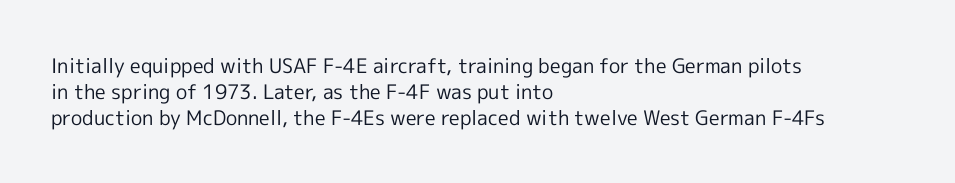
Q: Is the text bold? A: No.
Q: Is the text italic (slanted)? A: No, it is upright.
Q: Is the text underlined? A: No.
Q: How is the paragraph aligned? A: Left-aligned.
Q: Is the spacing between letters normal or unusually wide? A: Normal.
Q: Is the spacing between lines tight, normal or loose? A: Normal.
